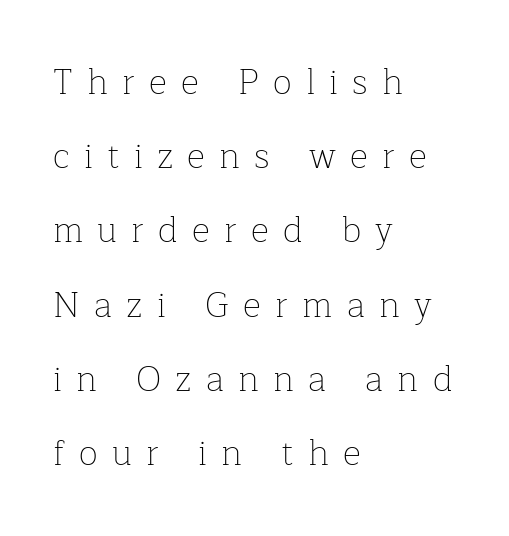
The image shows 35 px thin serif type, upright; set left-aligned, loose line spacing (2.12x), unusually wide letter spacing (+0.41 em), not underlined; low stroke contrast and a medium x-height.
